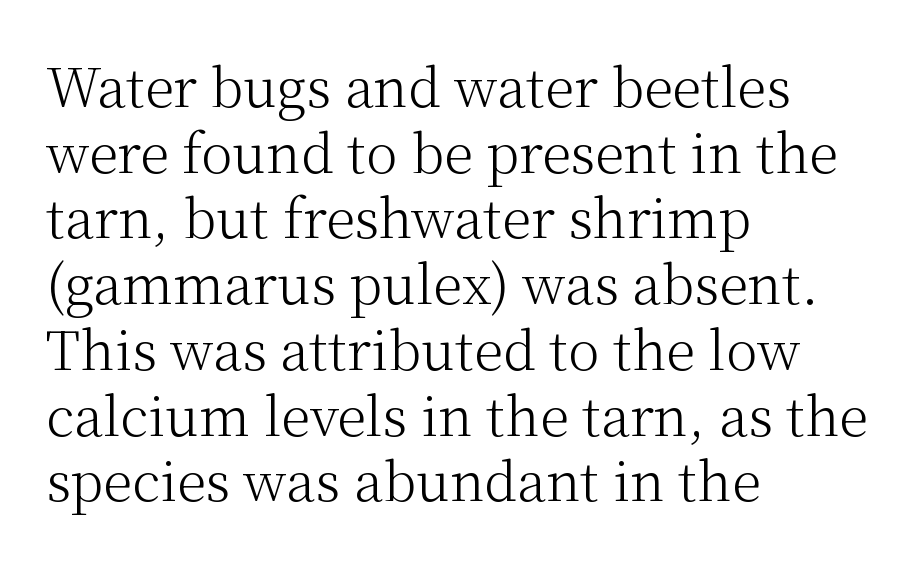
Line starts are locked; line ends wander. This is not heavy type; no bold has been used. The string is rendered with underlining switched off. The passage shown is typed in a proportional face where columns would drift.
